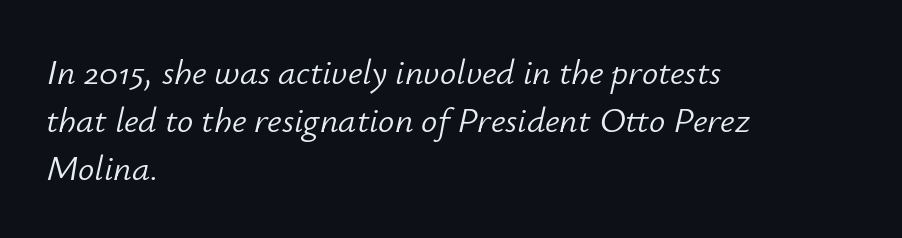
Q: Is the text bold? A: No.
Q: Is the text italic (slanted)? A: Yes, it leans right by about 12 degrees.
Q: Is the text underlined? A: No.
Q: How is the paragraph aligned? A: Left-aligned.
Q: Is the spacing between letters normal or unusually wide? A: Normal.
Q: Is the spacing between lines tight, normal or loose? A: Normal.
Q: Width (condensed, normal, or wide)? A: Normal.
Q: Stroke contrast? A: Low.
Q: x-height? A: Small.
Q: Monospaced? A: No.
